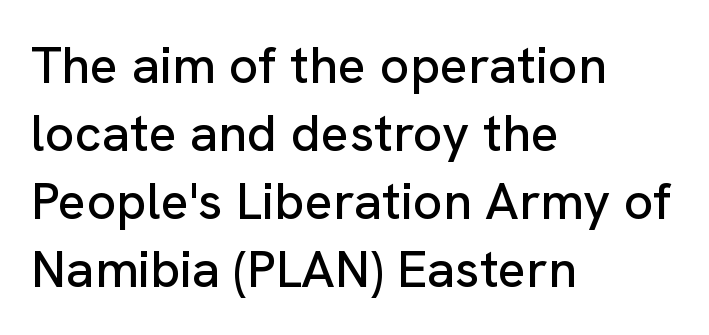
The image shows 52 px sans-serif type, upright; set left-aligned, normal line spacing (1.31x), normal letter spacing, not underlined; low stroke contrast and a medium x-height.
